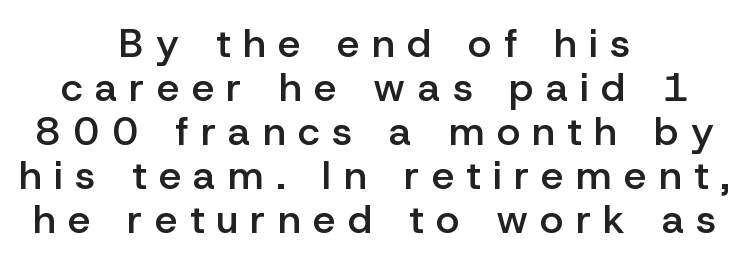
Q: Is the text bold? A: Semi-bold.
Q: Is the text italic (slanted)? A: No, it is upright.
Q: Is the typeface a serif or a sans-serif typeface? A: Sans-serif.
Q: Is the text underlined? A: No.
Q: How is the paragraph aligned? A: Centered.
Q: Is the spacing between letters normal or unusually wide? A: Unusually wide.
Q: Is the spacing between lines tight, normal or loose? A: Tight.
Q: Width (condensed, normal, or wide)? A: Normal.
Q: Stroke contrast? A: Low.
Q: x-height? A: Medium.
Q: Monospaced? A: No.
